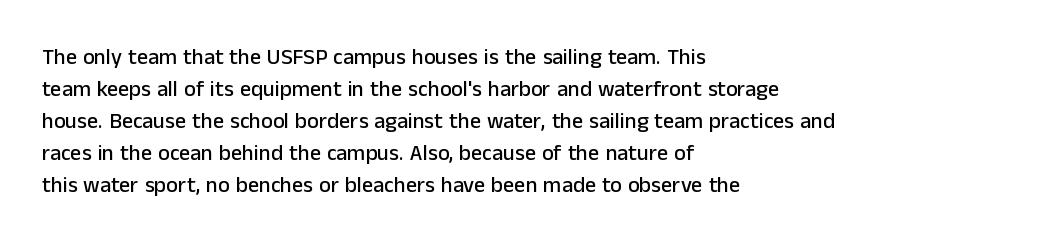
The image shows 22 px text type, upright; set left-aligned, normal line spacing (1.45x), normal letter spacing, not underlined.
